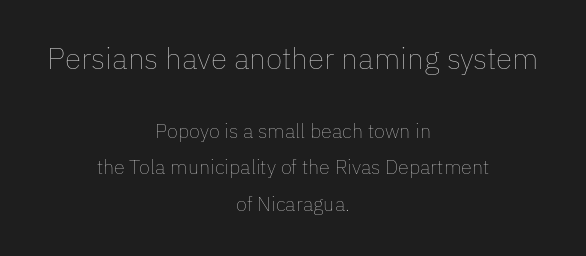
Q: Is the text bold? A: No.
Q: Is the text italic (slanted)? A: No, it is upright.
Q: Is the text underlined? A: No.
Q: How is the paragraph aligned? A: Centered.
Q: Is the spacing between letters normal or unusually wide? A: Normal.
Q: Which block of text is set in a larger size, the first (top) or the second (bottom)? A: The first (top) one.
Q: Width (condensed, normal, or wide)? A: Normal.
Q: Stroke contrast? A: Low.
Q: x-height? A: Medium.
Q: Monospaced? A: No.
